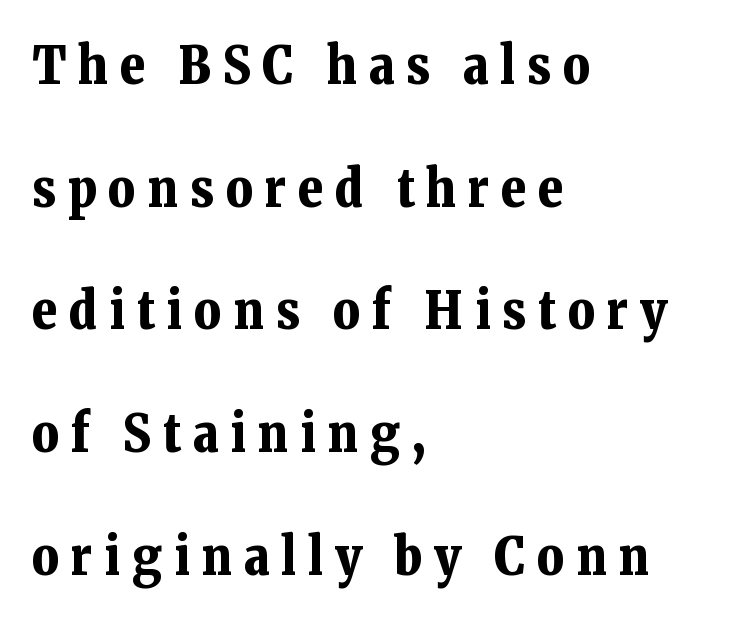
{"serif": "yes", "italic": "no", "bold": "yes", "weight": "bold", "width": "normal", "stroke_contrast": "low", "x_height": "medium", "monospaced": "no", "underline": "no", "align": "left", "line_spacing": "loose", "line_spacing_ratio": 2.36, "letter_spacing": "wide", "letter_spacing_em": 0.23, "glyph_px": 52}
